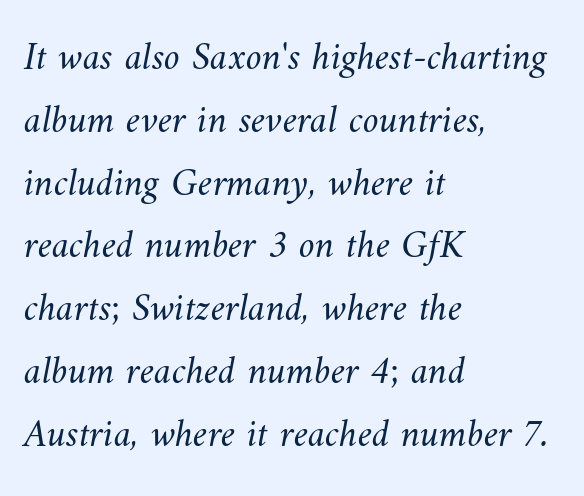
{"bold": "no", "weight": "light", "width": "normal", "stroke_contrast": "medium", "x_height": "small", "monospaced": "no", "underline": "no", "align": "left", "line_spacing": "normal", "line_spacing_ratio": 1.57, "letter_spacing": "normal", "letter_spacing_em": 0.0, "glyph_px": 40}
